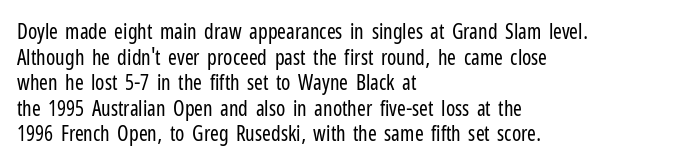
Q: Is the text bold? A: No.
Q: Is the text italic (slanted)? A: No, it is upright.
Q: Is the text underlined? A: No.
Q: How is the paragraph aligned? A: Left-aligned.
Q: Is the spacing between letters normal or unusually wide? A: Normal.
